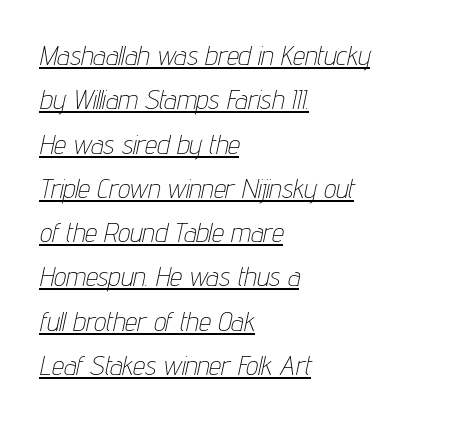
Leftover space on each line is placed entirely after the last word. You can tell it's italic because the verticals aren't actually vertical. The glyphs are accompanied by a horizontal stroke just below them. The letterforms sit at book weight or below. Compared with typical paragraphs, the rows here are spaced about the same.
